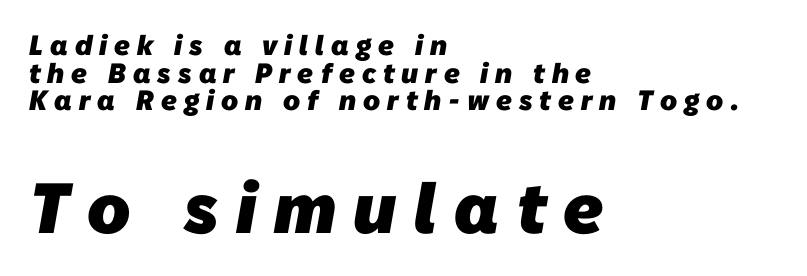
Students, note that the glyphs here are deliberately spaced far apart. Is there much room between lines? No — they nearly touch. Look at the bottom of the vertical strokes: they stop flat, with no serifs. As a designer I'd log this as weight 700, bold. Reading down the block, your eye returns to a fixed left position each line.
